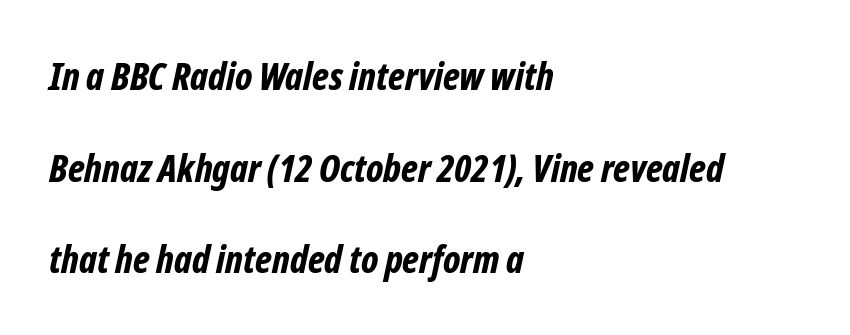
The image shows 38 px bold, condensed type, italic (leaning right); set left-aligned, loose line spacing (2.41x), normal letter spacing, not underlined; low stroke contrast and a medium x-height.
